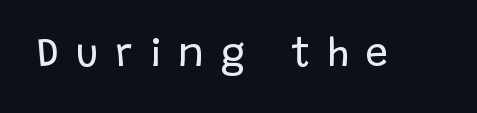
The letters advance in unequal steps, a hallmark of proportional type. Examine the stroke ends and you'll find no serifs. You can tell it's not italic because the verticals are truly vertical. Caption: face not bold, strokes unweighted.
